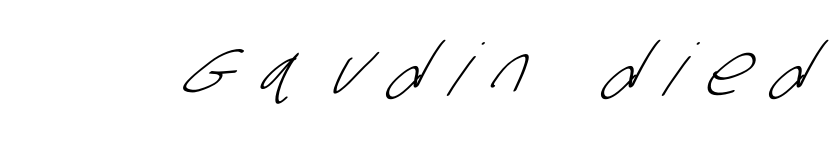
Look at the bottom of the vertical strokes: they stop flat, with no serifs. The baseline area is clear. The face used here is proportionally spaced, like ordinary book or web type. The typesetting does not lean heavy: it is not bold. Characters follow at a spacing far wider than the type designer built in.
